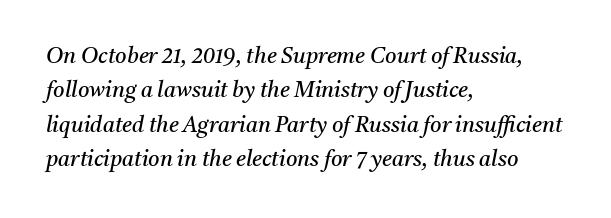
The axis of the letterforms is tilted away from vertical. This reads as an unemphasized weight, regular at the heaviest. Default kerning and tracking; the words read as compact shapes. In CSS terms this would be text-align: left. The space beneath each line is pristine and unruled.
